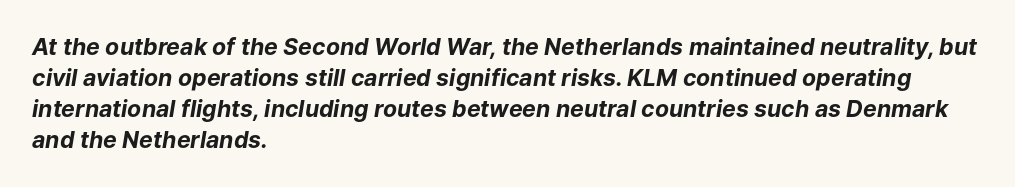
The image shows 23 px bold type, italic (leaning right); set left-aligned, normal line spacing (1.35x), normal letter spacing, not underlined.
